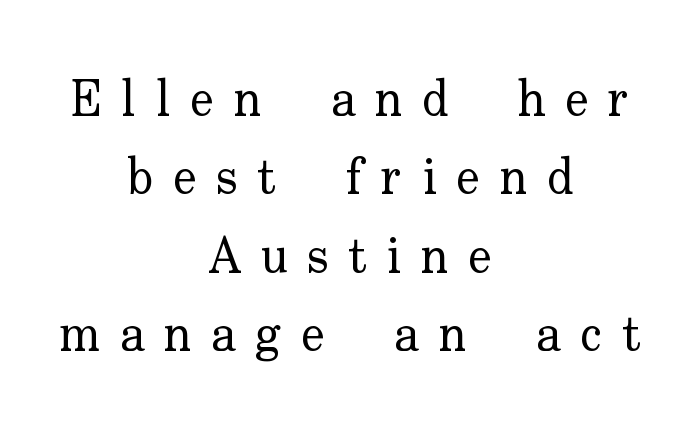
The image shows 50 px regular-weight serif type, upright; set centered, normal line spacing (1.57x), unusually wide letter spacing (+0.39 em), not underlined; low stroke contrast and a small x-height.
